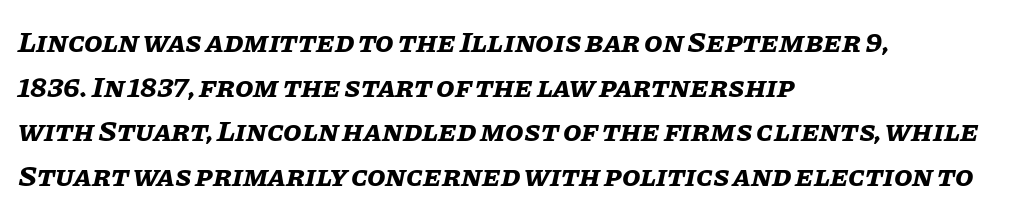
Typesetter's note: full bold, strokes at maximum text heaviness. Lines of text with bare space underneath. The line texture is even and compact thanks to regular tracking. The passage shown leans; its letterforms are oblique. Which margin do the lines hug? The left one — the right edge is uneven. The passage shown is typed in a proportional face where columns would drift.
